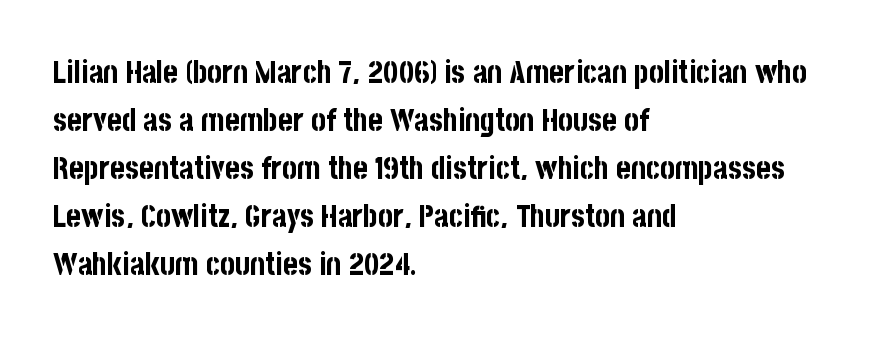
The image shows 31 px bold, condensed sans-serif type, upright; set left-aligned, normal line spacing (1.55x), normal letter spacing, not underlined; low stroke contrast and a large x-height.
